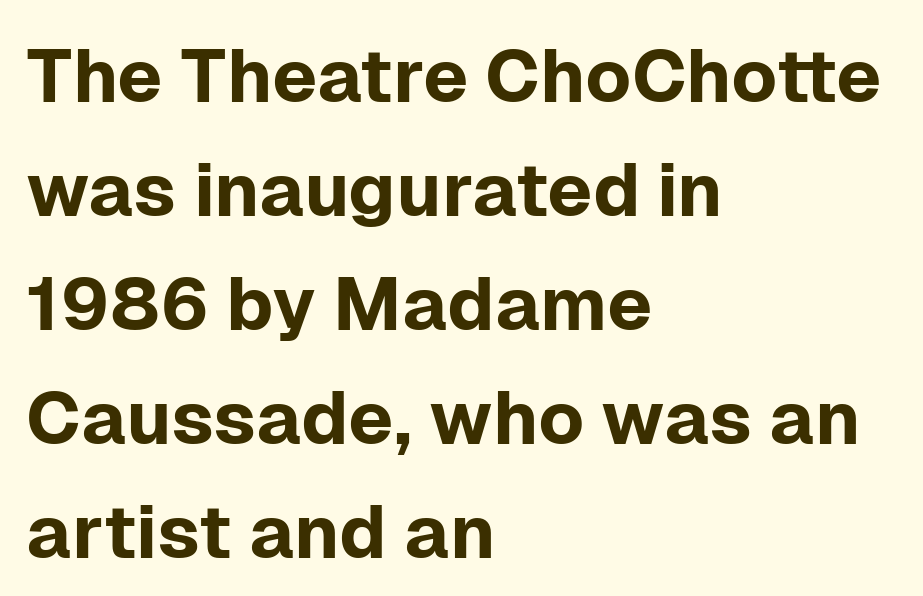
The space beneath each line is pristine and unruled. You could not count columns in this text — the font is proportionally spaced. Left-aligned paragraph, ragged on the right. Italic: no, the glyphs are upright roman. Regular leading. The passage shown is typeset with a sans-serif family.
